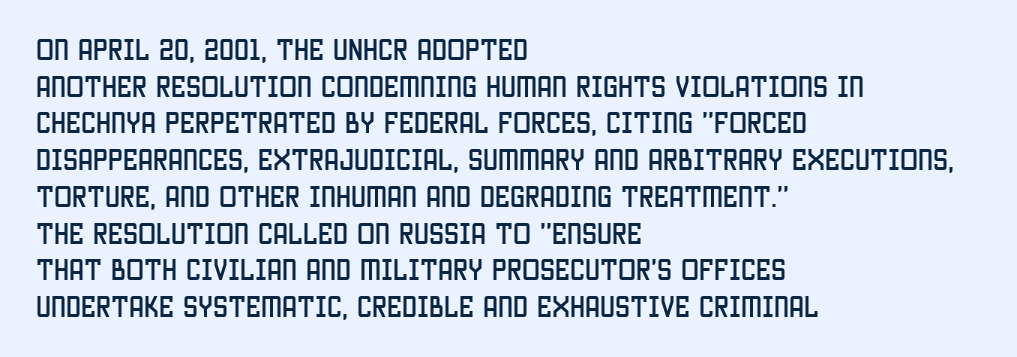
Unlike italic type, these characters show no tilt at all. Glyph-to-glyph distance matches everyday printed text. The line-height multiplier appears to be the usual default. The rag falls on the right side of this text block.
